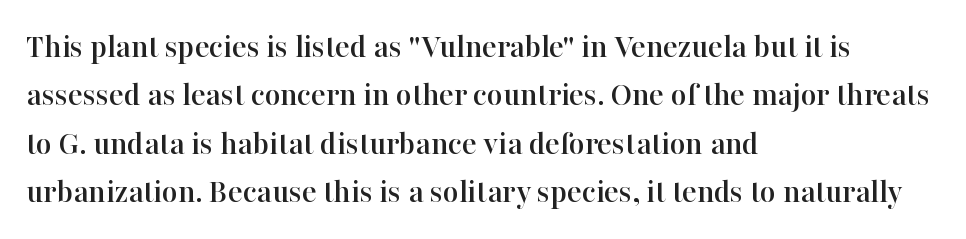
{"serif": "yes", "italic": "no", "width": "normal", "stroke_contrast": "high", "x_height": "medium", "monospaced": "no", "underline": "no", "align": "left", "line_spacing": "normal", "line_spacing_ratio": 1.42, "letter_spacing": "normal", "letter_spacing_em": 0.0, "glyph_px": 34}
